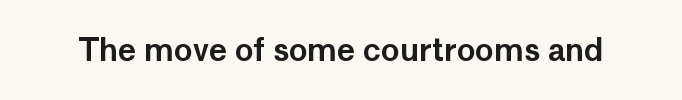
Italic? Not at all — the glyphs are vertical. Descender tails drop into unmarked territory. The glyphs in this specimen are sans serif. Spacing between characters is what you'd get straight out of the box.
